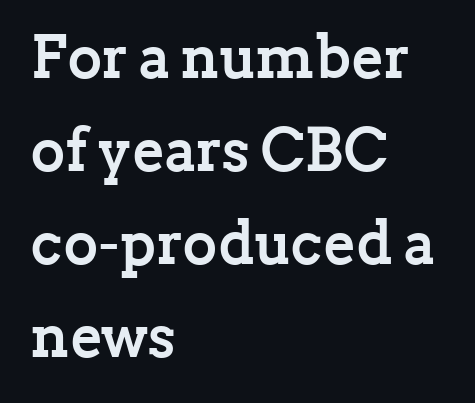
{"serif": "yes", "italic": "no", "bold": "yes", "weight": "semibold", "width": "normal", "stroke_contrast": "low", "x_height": "medium", "monospaced": "no", "underline": "no", "align": "left", "line_spacing": "normal", "line_spacing_ratio": 1.55, "letter_spacing": "normal", "letter_spacing_em": 0.0, "glyph_px": 60}
